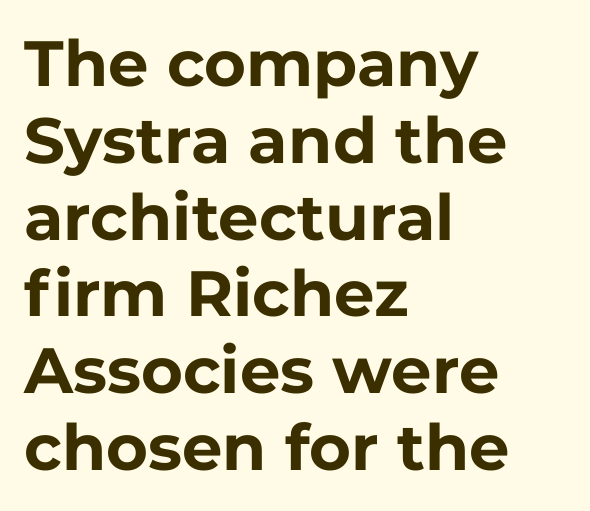
{"serif": "no", "italic": "no", "bold": "yes", "weight": "bold", "width": "normal", "stroke_contrast": "low", "x_height": "medium", "monospaced": "no", "underline": "no", "align": "left", "line_spacing_ratio": 1.2, "letter_spacing": "normal", "letter_spacing_em": 0.0, "glyph_px": 64}
